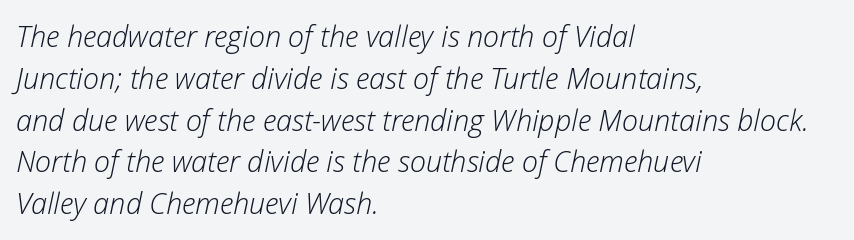
The image shows 29 px light type, italic (leaning right); set left-aligned, normal line spacing (1.44x), normal letter spacing, not underlined; low stroke contrast and a medium x-height.
